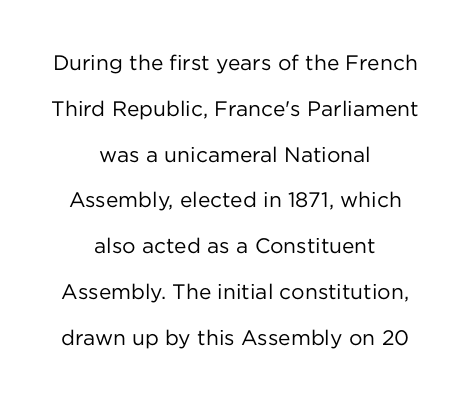
The image shows 21 px text type, upright; set centered, loose line spacing (2.18x), normal letter spacing, not underlined.
